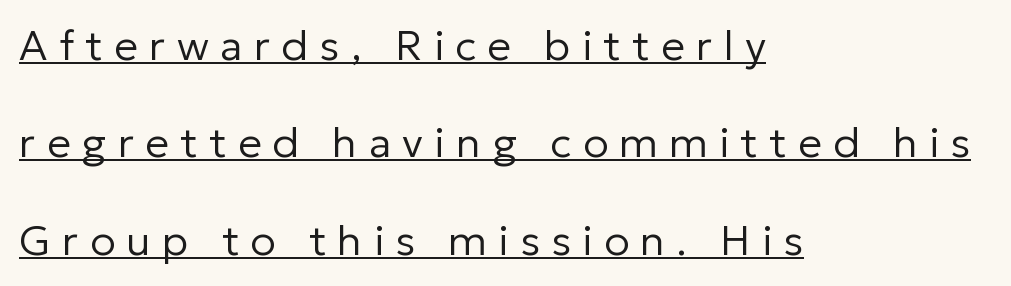
Q: Is the text bold? A: No.
Q: Is the text italic (slanted)? A: No, it is upright.
Q: Is the typeface a serif or a sans-serif typeface? A: Sans-serif.
Q: Is the text underlined? A: Yes.
Q: How is the paragraph aligned? A: Left-aligned.
Q: Is the spacing between letters normal or unusually wide? A: Unusually wide.
Q: Is the spacing between lines tight, normal or loose? A: Loose.
Q: Width (condensed, normal, or wide)? A: Normal.
Q: Stroke contrast? A: Low.
Q: x-height? A: Medium.
Q: Monospaced? A: No.
